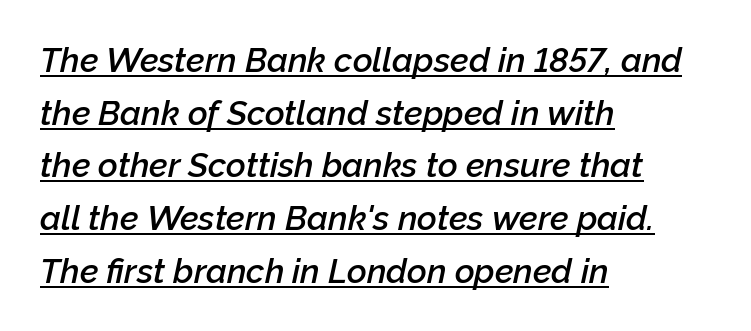
{"italic": "yes", "lean": "right", "slant_degrees": 12, "bold": "semi", "weight": "semibold", "width": "normal", "stroke_contrast": "low", "x_height": "medium", "monospaced": "no", "underline": "yes", "align": "left", "line_spacing": "normal", "line_spacing_ratio": 1.55, "letter_spacing": "normal", "letter_spacing_em": 0.0, "glyph_px": 34}
